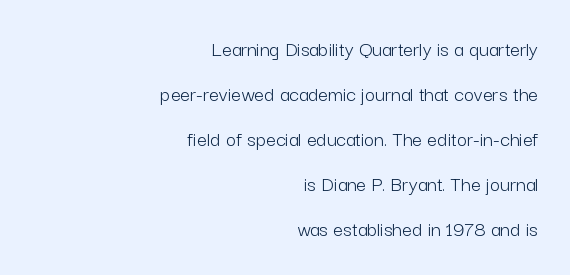
The image shows 22 px text type, upright; set right-aligned, loose line spacing (2.04x), normal letter spacing, not underlined.
